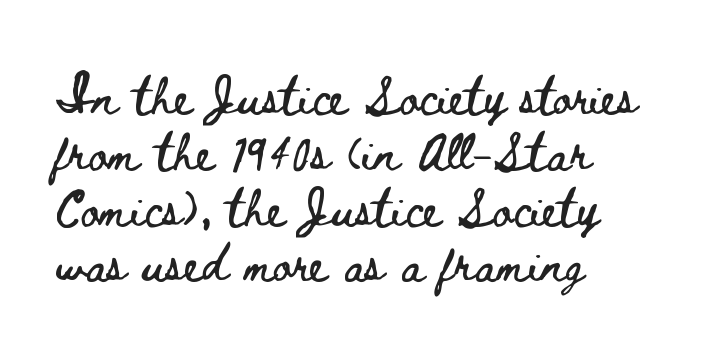
Honestly, there is no underline to notice here at all. Students, observe: this is what conventionally led text looks like. Looks like regular typesetting: each glyph gets only the width it needs.
